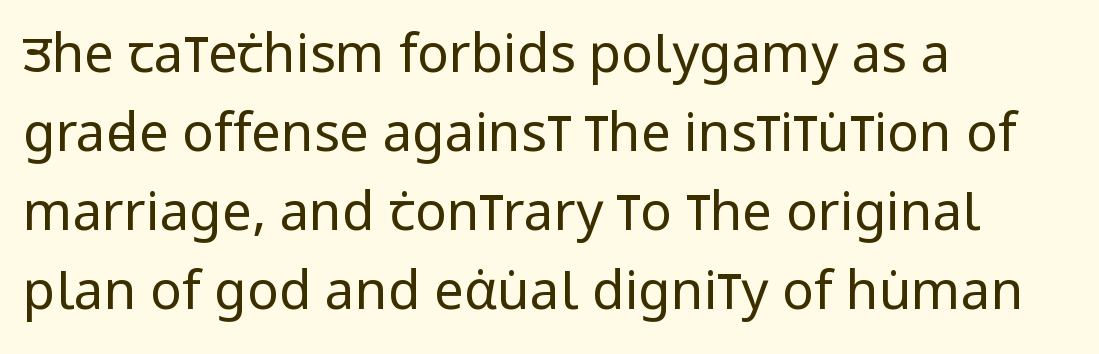
{"serif": "no", "italic": "no", "bold": "no", "weight": "regular", "width": "condensed", "stroke_contrast": "low", "x_height": "large", "monospaced": "no", "underline": "no", "align": "left", "line_spacing": "normal", "line_spacing_ratio": 1.49, "letter_spacing": "normal", "letter_spacing_em": 0.0, "glyph_px": 53}
